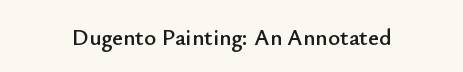
The image shows 23 px text type, upright; set normal letter spacing, not underlined.
